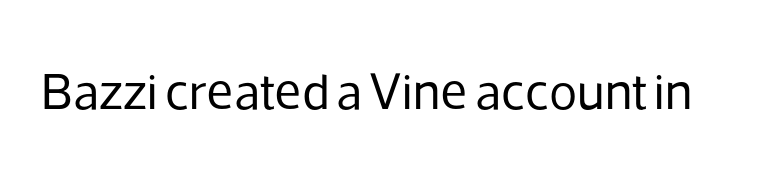
Q: Is the text bold? A: No.
Q: Is the text italic (slanted)? A: No, it is upright.
Q: Is the typeface a serif or a sans-serif typeface? A: Sans-serif.
Q: Is the text underlined? A: No.
Q: Is the spacing between letters normal or unusually wide? A: Normal.
Q: Width (condensed, normal, or wide)? A: Normal.
Q: Stroke contrast? A: Low.
Q: x-height? A: Medium.
Q: Monospaced? A: No.
